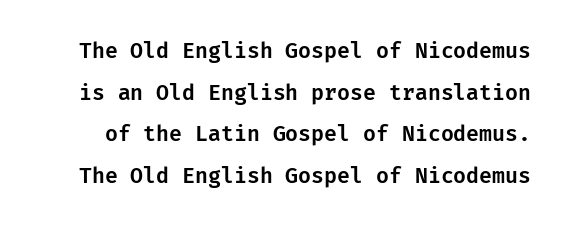
Compared with typical body copy, the letter spacing here is the same. Line spacing here is loose. The area under the type is left untouched. Designer's note — italics off, roman on.
